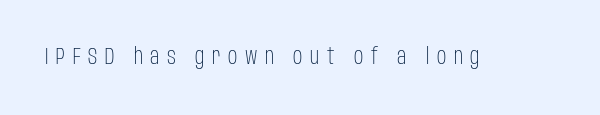
Q: Is the text bold? A: No.
Q: Is the text italic (slanted)? A: No, it is upright.
Q: Is the text underlined? A: No.
Q: Is the spacing between letters normal or unusually wide? A: Unusually wide.
